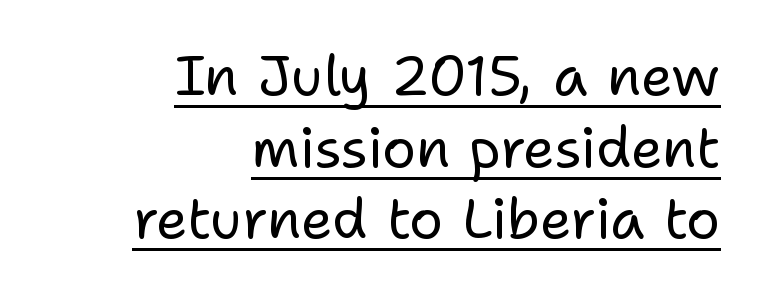
The image shows 56 px regular-weight sans-serif type, upright; set right-aligned, normal line spacing (1.28x), normal letter spacing, underlined; low stroke contrast and a medium x-height.
